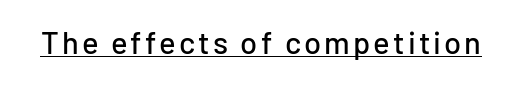
{"serif": "no", "italic": "no", "width": "normal", "stroke_contrast": "low", "x_height": "medium", "monospaced": "no", "underline": "yes", "glyph_px": 31}
